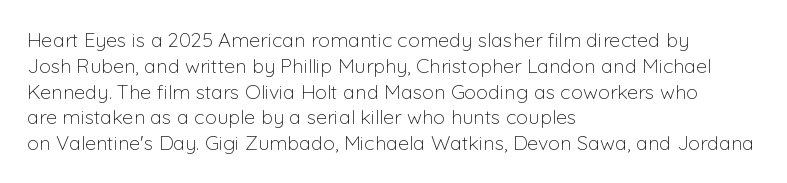
Interline gaps are of average width in this sample. Style check: upright. Tracking here is standard; glyphs follow each other at the usual distance. Stroke mass is kept to a normal reading level or below. Beneath every word, the page is bare. Leftover space on each line is placed entirely after the last word.
